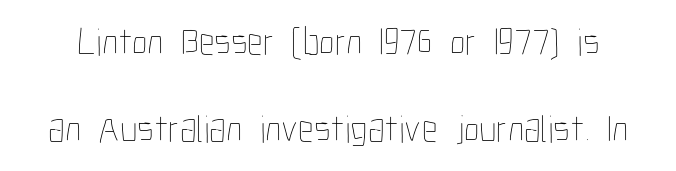
The image shows 39 px thin, condensed type, upright; set loose line spacing (2.22x), normal letter spacing, not underlined; low stroke contrast and a medium x-height.
